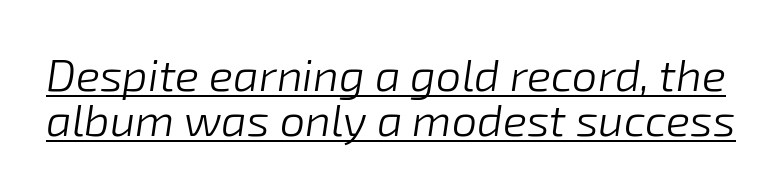
Vertically, the passage feels compressed, each row crowding the next. Emphasis-style slanted type is in use. This sample carries an underscore along the baseline area. Is the stroke heavy? The answer is a plain regular-or-lighter. How are the letters spaced? Ordinarily, with no added tracking.
